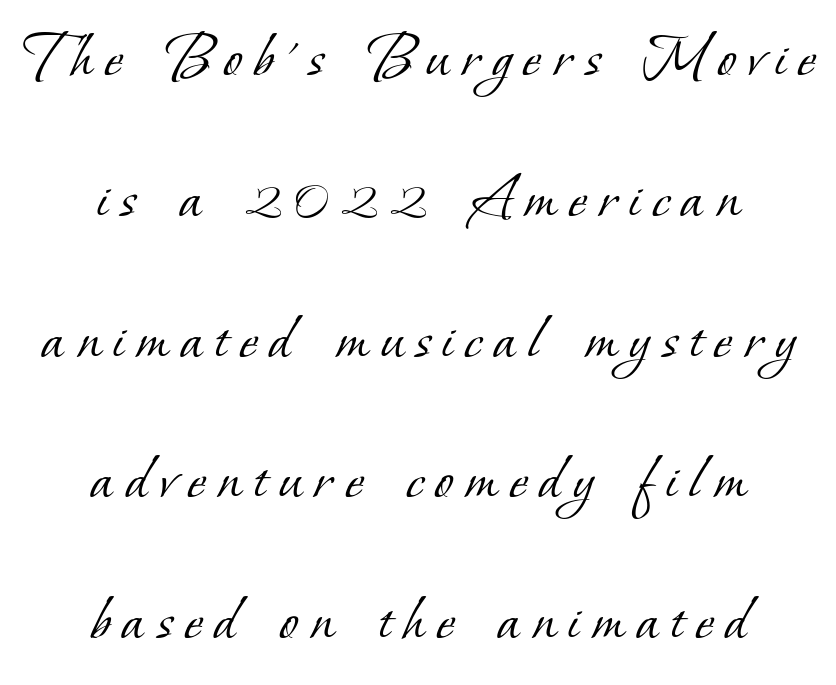
{"serif": "yes", "bold": "no", "weight": "light", "width": "normal", "stroke_contrast": "low", "x_height": "small", "monospaced": "no", "underline": "no", "align": "center", "line_spacing": "loose", "line_spacing_ratio": 2.04, "glyph_px": 69}
